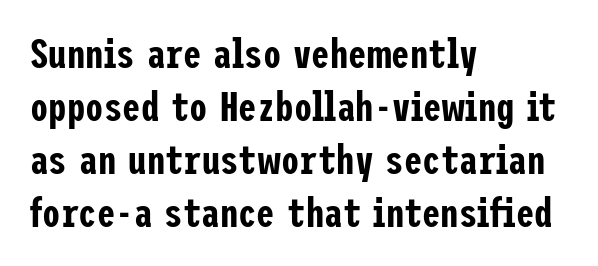
This is roman type, the default non-slanted kind. The rendering uses a moderate line-height, typical for paragraphs. Is the block centered? No — it sits flush against the left margin. Underlining? Definitely not there. These lines keep a tight, regular rhythm from letter to letter.
